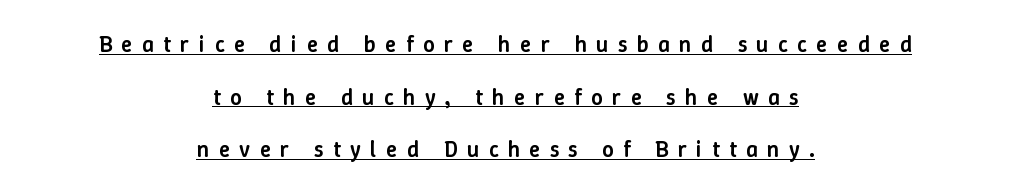
The image shows 23 px text type, upright; set centered, loose line spacing (2.29x), unusually wide letter spacing (+0.41 em), underlined.
